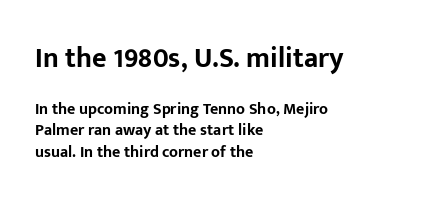
Check where the strokes stop: nothing finishes them off — pure sans. A student would call this left alignment; a typographer would say flush left, rag right. The lettering holds an erect, upright posture throughout. Weight check: bold — yes, fully. Compare the two chunks: the upper has the greater cap height. A bare baseline throughout the passage.
